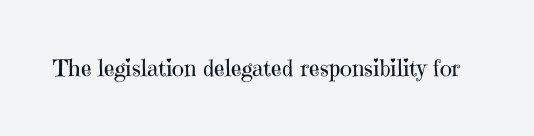
The image shows 23 px text type, upright; set normal letter spacing, not underlined.
